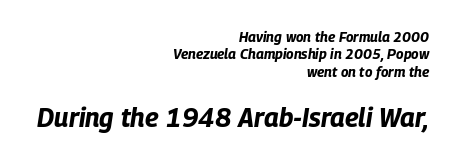
{"italic": "yes", "lean": "right", "slant_degrees": 9, "bold": "yes", "underline": "no", "align": "right", "line_spacing": "normal", "line_spacing_ratio": 1.25, "letter_spacing": "normal", "letter_spacing_em": 0.0, "larger_block": "second", "size_ratio": 1.86, "glyph_px": 26}
